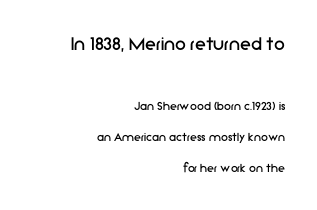
{"italic": "no", "bold": "no", "underline": "no", "align": "right", "line_spacing": "loose", "line_spacing_ratio": 2.21, "letter_spacing": "normal", "letter_spacing_em": 0.0, "larger_block": "first", "size_ratio": 1.57, "glyph_px": 22}
